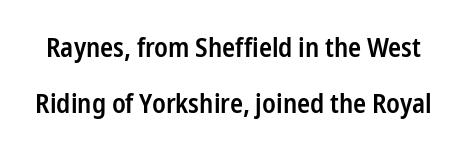
A bare baseline throughout the passage. Designer's note — italics off, roman on. Is there much room between lines? Yes — plenty of vertical air separates them. Emphasis by weight is partial: semibold.
